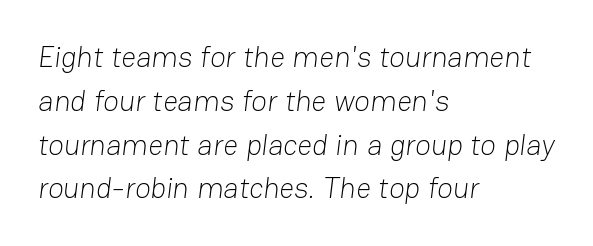
{"serif": "no", "bold": "no", "weight": "light", "width": "normal", "stroke_contrast": "low", "x_height": "medium", "monospaced": "no", "underline": "no", "align": "left", "line_spacing": "normal", "line_spacing_ratio": 1.51, "letter_spacing": "normal", "letter_spacing_em": 0.0, "glyph_px": 29}
